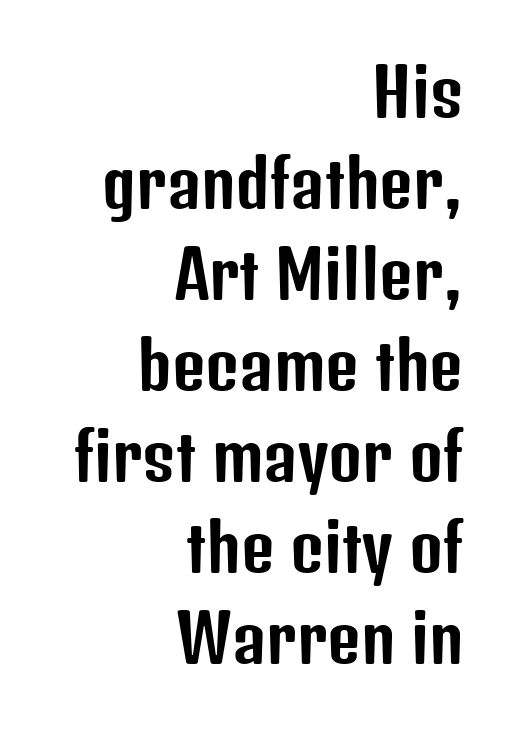
Q: Is the text italic (slanted)? A: No, it is upright.
Q: Is the typeface a serif or a sans-serif typeface? A: Sans-serif.
Q: Is the text underlined? A: No.
Q: How is the paragraph aligned? A: Right-aligned.
Q: Is the spacing between letters normal or unusually wide? A: Normal.
Q: Is the spacing between lines tight, normal or loose? A: Normal.
Q: Width (condensed, normal, or wide)? A: Condensed.
Q: Stroke contrast? A: Low.
Q: x-height? A: Medium.
Q: Monospaced? A: No.
